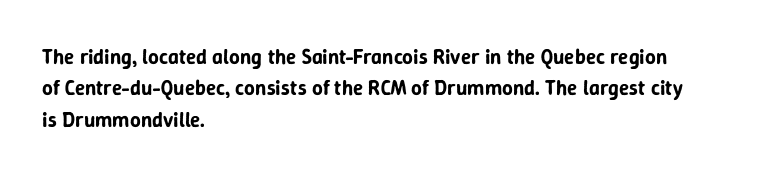
Q: Is the text italic (slanted)? A: No, it is upright.
Q: Is the text underlined? A: No.
Q: How is the paragraph aligned? A: Left-aligned.
Q: Is the spacing between letters normal or unusually wide? A: Normal.
Q: Is the spacing between lines tight, normal or loose? A: Normal.
